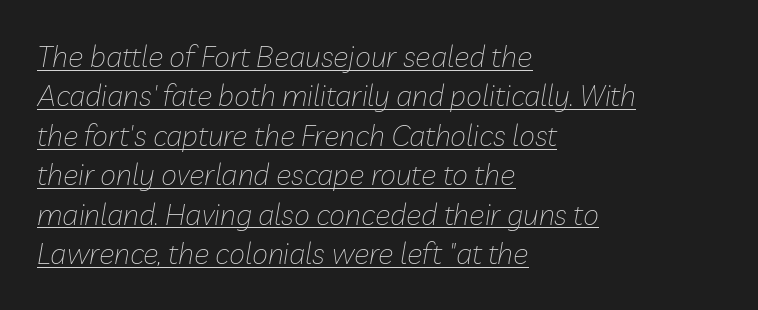
{"italic": "yes", "lean": "right", "slant_degrees": 10, "bold": "no", "weight": "thin", "width": "normal", "stroke_contrast": "low", "x_height": "medium", "monospaced": "no", "underline": "yes", "align": "left", "line_spacing": "normal", "line_spacing_ratio": 1.36, "letter_spacing": "normal", "letter_spacing_em": 0.0, "glyph_px": 29}
